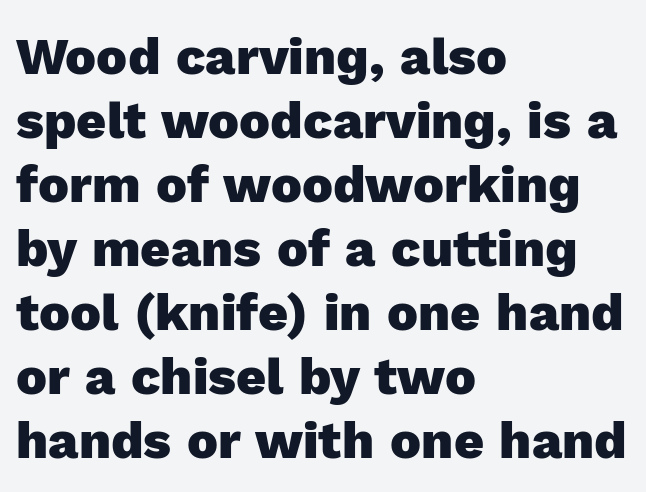
The image shows 52 px heavy sans-serif type, upright; set left-aligned, line spacing 1.23x, normal letter spacing, not underlined; a medium x-height.
